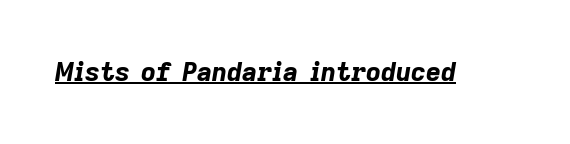
Q: Is the text bold? A: Yes.
Q: Is the text italic (slanted)? A: Yes, it leans right by about 9 degrees.
Q: Is the text underlined? A: Yes.
Q: Is the spacing between letters normal or unusually wide? A: Normal.
